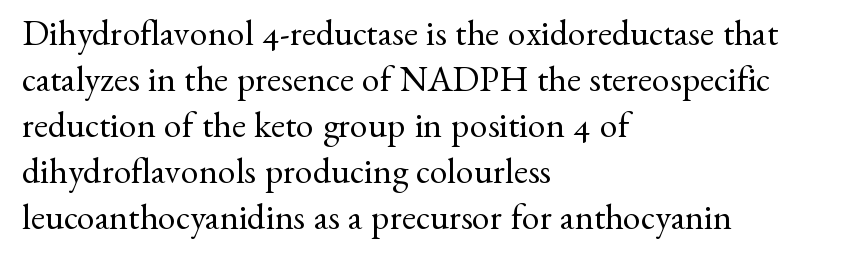
Q: Is the text bold? A: No.
Q: Is the text italic (slanted)? A: No, it is upright.
Q: Is the typeface a serif or a sans-serif typeface? A: Serif.
Q: Is the text underlined? A: No.
Q: How is the paragraph aligned? A: Left-aligned.
Q: Is the spacing between letters normal or unusually wide? A: Normal.
Q: Is the spacing between lines tight, normal or loose? A: Normal.
Q: Width (condensed, normal, or wide)? A: Normal.
Q: Stroke contrast? A: Medium.
Q: x-height? A: Small.
Q: Monospaced? A: No.
